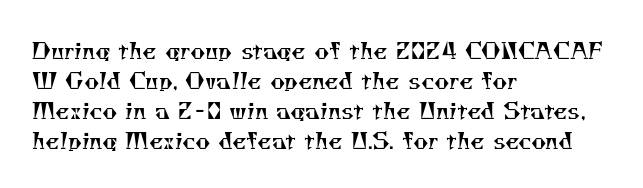
The image shows 23 px text type; set left-aligned, normal line spacing (1.3x), normal letter spacing, not underlined.
